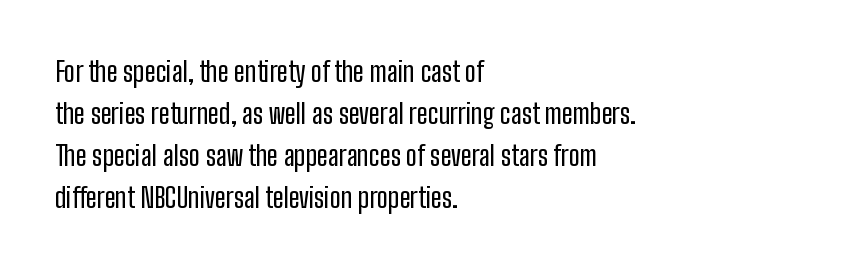
Q: Is the text italic (slanted)? A: No, it is upright.
Q: Is the text underlined? A: No.
Q: How is the paragraph aligned? A: Left-aligned.
Q: Is the spacing between letters normal or unusually wide? A: Normal.
Q: Is the spacing between lines tight, normal or loose? A: Normal.
